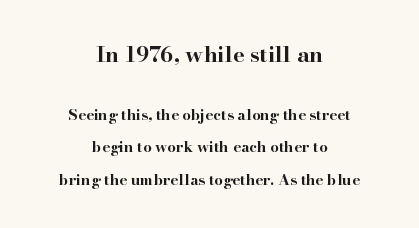
Q: Is the text bold? A: Yes.
Q: Is the text italic (slanted)? A: No, it is upright.
Q: Is the text underlined? A: No.
Q: How is the paragraph aligned? A: Centered.
Q: Is the spacing between letters normal or unusually wide? A: Normal.
Q: Is the spacing between lines tight, normal or loose? A: Loose.
Q: Which block of text is set in a larger size, the first (top) or the second (bottom)? A: The first (top) one.
